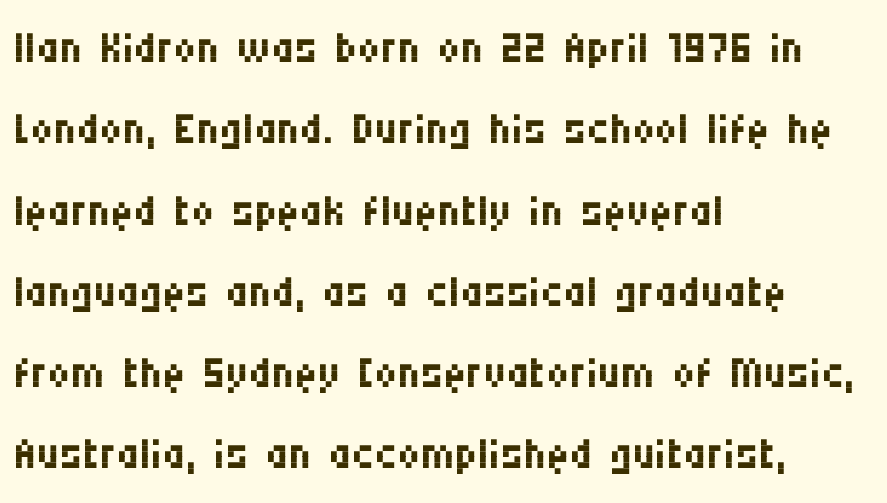
{"serif": "no", "italic": "no", "bold": "no", "weight": "regular", "width": "condensed", "stroke_contrast": "medium", "x_height": "large", "monospaced": "no", "underline": "no", "align": "left", "line_spacing": "normal", "line_spacing_ratio": 1.29, "letter_spacing": "normal", "letter_spacing_em": 0.0, "glyph_px": 63}
